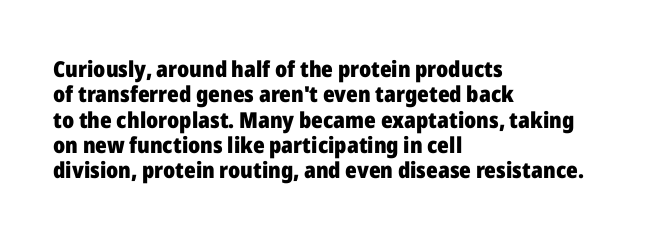
{"italic": "no", "bold": "yes", "underline": "no", "align": "left", "line_spacing": "tight", "line_spacing_ratio": 1.15, "letter_spacing": "normal", "letter_spacing_em": 0.0, "glyph_px": 22}
